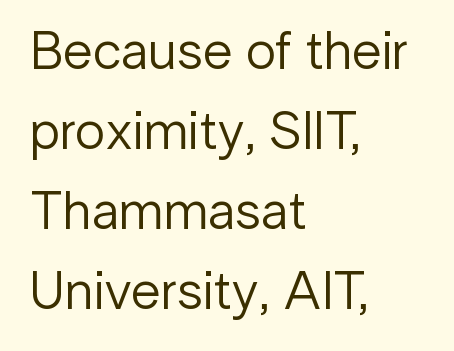
The rendering uses natural spacing where letterforms have individual widths. Between one letter and the next there's only the usual sliver of space. The face looks like a standard text weight, possibly lighter. The type family on display is of the sans-serif kind. Interline gaps are of average width in this sample.
